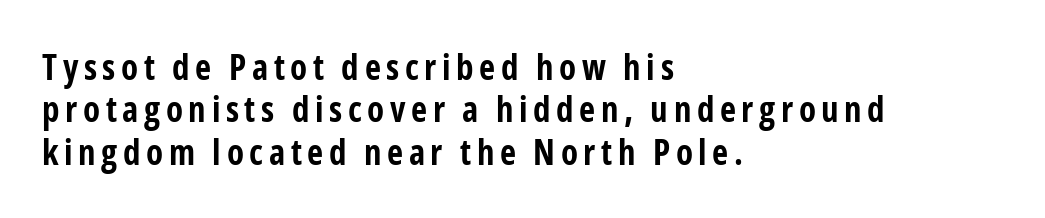
Q: Is the text bold? A: Yes.
Q: Is the text italic (slanted)? A: No, it is upright.
Q: Is the typeface a serif or a sans-serif typeface? A: Sans-serif.
Q: Is the text underlined? A: No.
Q: How is the paragraph aligned? A: Left-aligned.
Q: Width (condensed, normal, or wide)? A: Condensed.
Q: Stroke contrast? A: Low.
Q: x-height? A: Medium.
Q: Monospaced? A: No.
